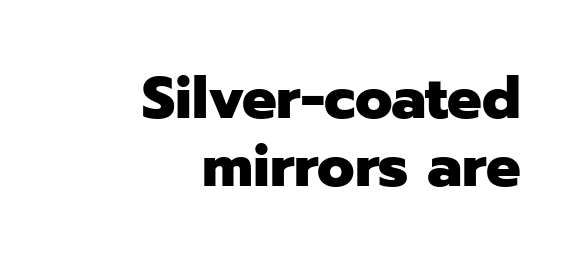
{"serif": "no", "italic": "no", "bold": "yes", "weight": "heavy", "width": "normal", "stroke_contrast": "low", "x_height": "medium", "monospaced": "no", "underline": "no", "align": "right", "line_spacing_ratio": 1.17, "letter_spacing": "normal", "letter_spacing_em": 0.0, "glyph_px": 58}
